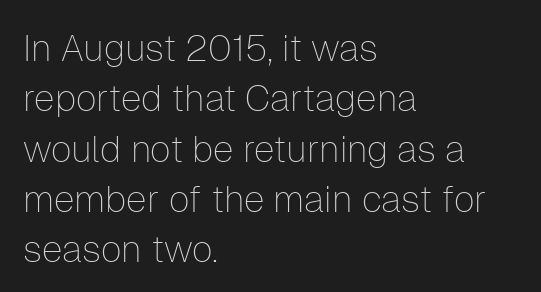
In terms of leading, this rendering sits right in the middle. A typesetter would mark this as roman, not italic. This sample uses plain, unmodified letter spacing. Is the type heavy? It reads as light-to-regular instead.
